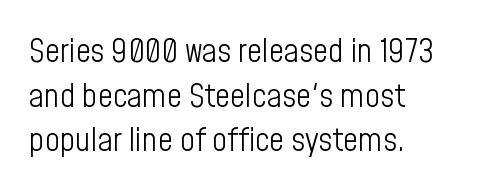
Horizontally, the lines are justified to the leading edge only. Plain, unruled lines of type. The type family on display is of the sans-serif kind. The passage shown is not bold in any degree. A typesetter would call this leading conventional body-copy spacing. The lettering stays uniformly vertical, giving the passage a roman look.
